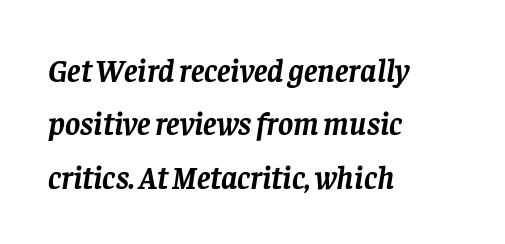
The image shows 32 px semibold serif type, italic (leaning right); set left-aligned, normal line spacing (1.67x), normal letter spacing, not underlined; low stroke contrast and a large x-height.
